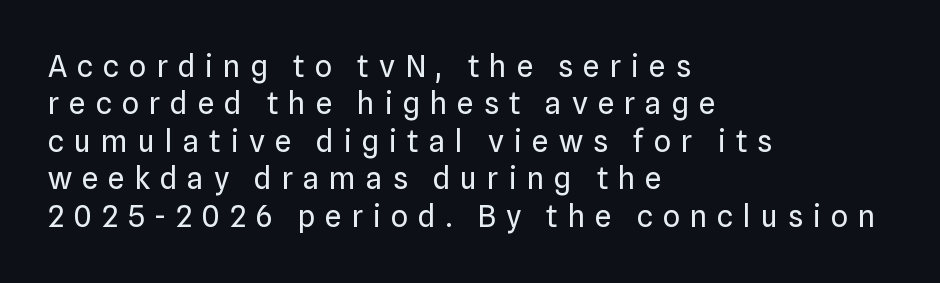
The image shows 30 px regular-weight sans-serif type, upright; set left-aligned, normal line spacing (1.25x), unusually wide letter spacing (+0.33 em), not underlined; low stroke contrast and a medium x-height.
